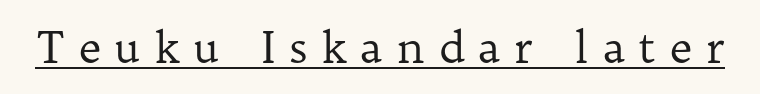
{"serif": "yes", "italic": "no", "bold": "no", "weight": "regular", "width": "normal", "stroke_contrast": "low", "x_height": "medium", "monospaced": "no", "underline": "yes", "letter_spacing": "wide", "letter_spacing_em": 0.31, "glyph_px": 44}
